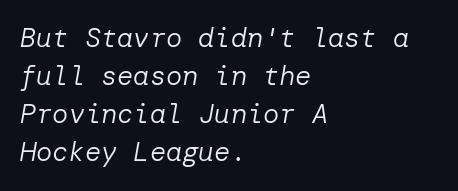
The passage shown is not bold in any degree. Posture: slanted. Regarding leading, the lines here are spaced in the standard way. The passage shown has conventional tracking throughout.
